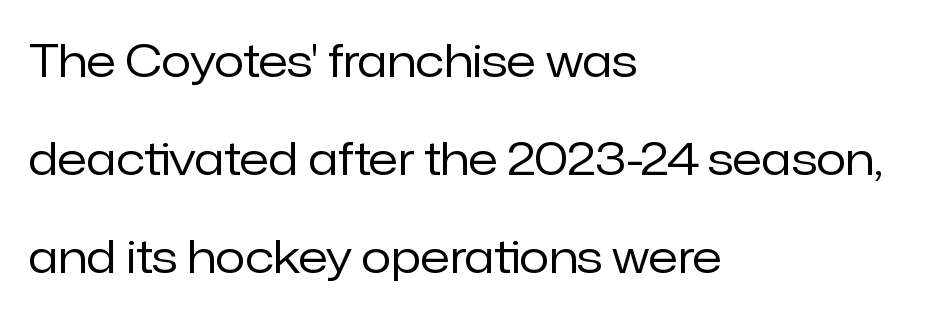
{"serif": "no", "italic": "no", "bold": "no", "weight": "regular", "width": "normal", "stroke_contrast": "low", "x_height": "medium", "monospaced": "no", "underline": "no", "align": "left", "line_spacing": "loose", "line_spacing_ratio": 2.23, "letter_spacing": "normal", "letter_spacing_em": 0.0, "glyph_px": 44}
